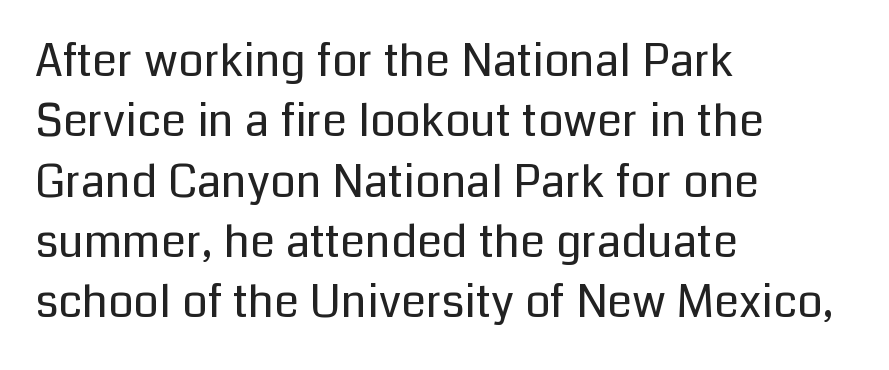
Q: Is the text bold? A: No.
Q: Is the text italic (slanted)? A: No, it is upright.
Q: Is the typeface a serif or a sans-serif typeface? A: Sans-serif.
Q: Is the text underlined? A: No.
Q: How is the paragraph aligned? A: Left-aligned.
Q: Is the spacing between letters normal or unusually wide? A: Normal.
Q: Is the spacing between lines tight, normal or loose? A: Normal.
Q: Width (condensed, normal, or wide)? A: Normal.
Q: Stroke contrast? A: Low.
Q: x-height? A: Medium.
Q: Monospaced? A: No.
